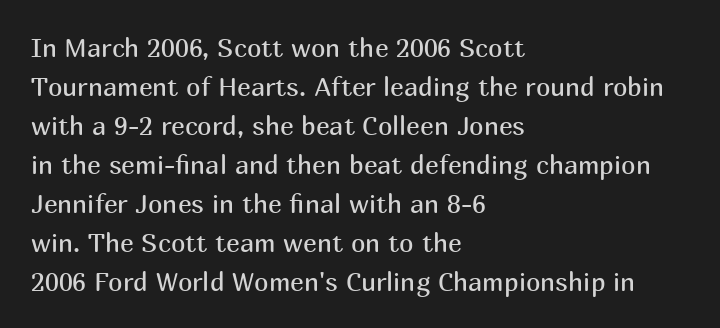
Each new line begins a customary step beneath the previous one. Students, note that the glyphs here touch the page at normal intervals. Letters rest on an invisible, unmarked baseline. Posture: upright roman.
